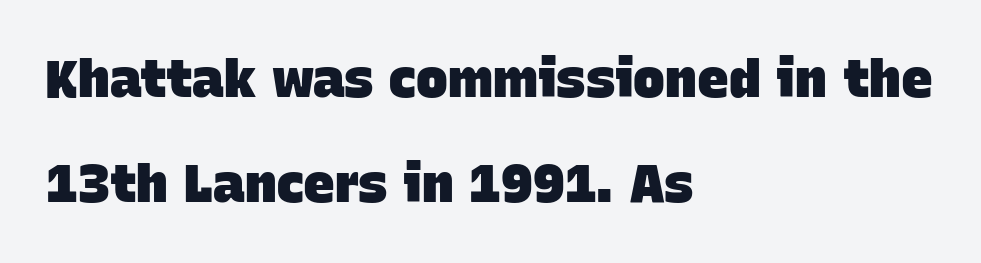
Has an underline been added? It has not. Does the copy run flush right? No — it runs flush left. This rendering leaves character spacing at its baseline value. The face used here is a sans, in the tradition of grotesques and geometrics.
